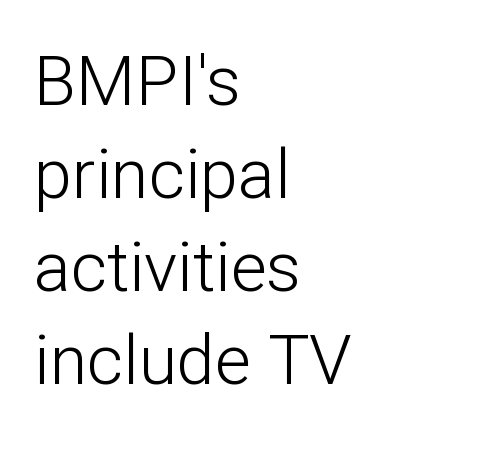
The axis of the letterforms is exactly vertical. Left-aligned paragraph, ragged on the right. The rendering uses natural spacing where letterforms have individual widths. The rows are spaced the way most documents space them. The passage shown is not underscored anywhere.
